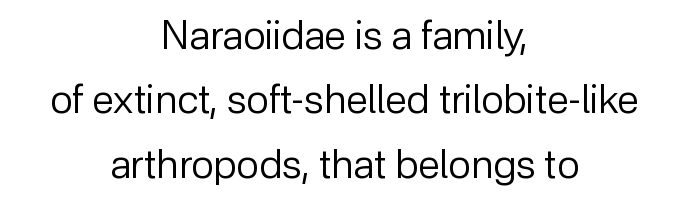
Q: Is the text bold? A: No.
Q: Is the text italic (slanted)? A: No, it is upright.
Q: Is the typeface a serif or a sans-serif typeface? A: Sans-serif.
Q: Is the text underlined? A: No.
Q: How is the paragraph aligned? A: Centered.
Q: Is the spacing between letters normal or unusually wide? A: Normal.
Q: Is the spacing between lines tight, normal or loose? A: Normal.
Q: Width (condensed, normal, or wide)? A: Normal.
Q: Stroke contrast? A: Low.
Q: x-height? A: Medium.
Q: Monospaced? A: No.
